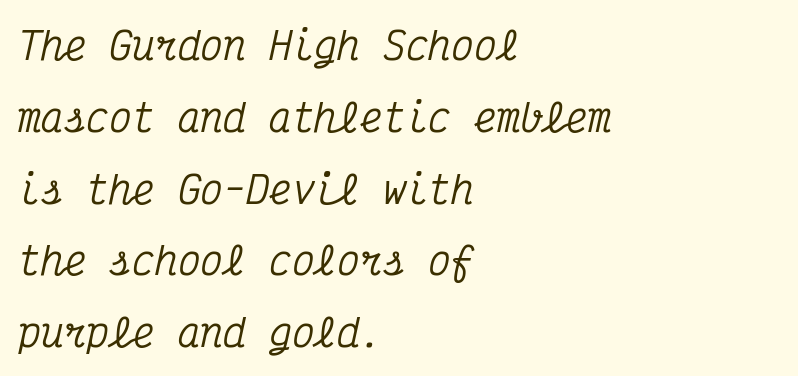
One-word summary of the alignment: left. The horizontal fit of the characters is conventional and even. Spacing verdict: monospaced, one width for all characters. The string is rendered with underlining switched off. Does the type have serifs? Yes, each stem ends in a small foot.
